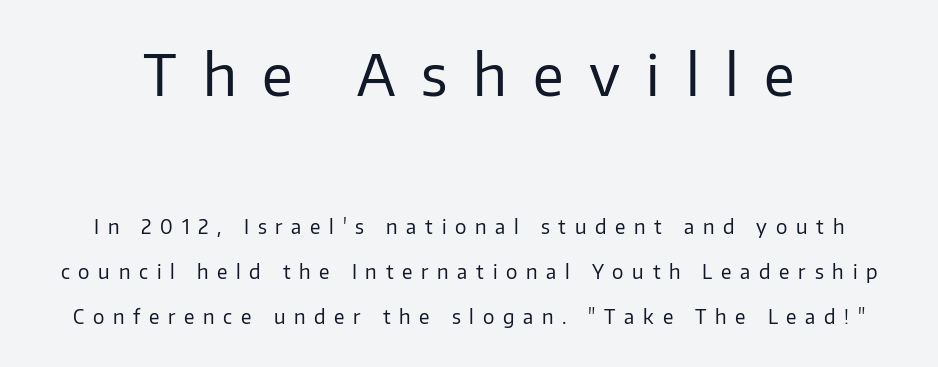
{"serif": "no", "italic": "no", "bold": "no", "weight": "regular", "width": "normal", "stroke_contrast": "low", "x_height": "medium", "monospaced": "no", "underline": "no", "line_spacing": "loose", "line_spacing_ratio": 2.35, "letter_spacing": "wide", "letter_spacing_em": 0.46, "larger_block": "first", "size_ratio": 2.95, "glyph_px": 56}
